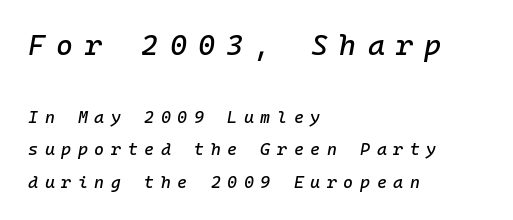
{"italic": "yes", "lean": "right", "slant_degrees": 10, "width": "normal", "stroke_contrast": "low", "x_height": "medium", "monospaced": "yes", "underline": "no", "align": "left", "line_spacing": "loose", "line_spacing_ratio": 1.91, "letter_spacing": "wide", "letter_spacing_em": 0.39, "larger_block": "first", "size_ratio": 1.71, "glyph_px": 29}
